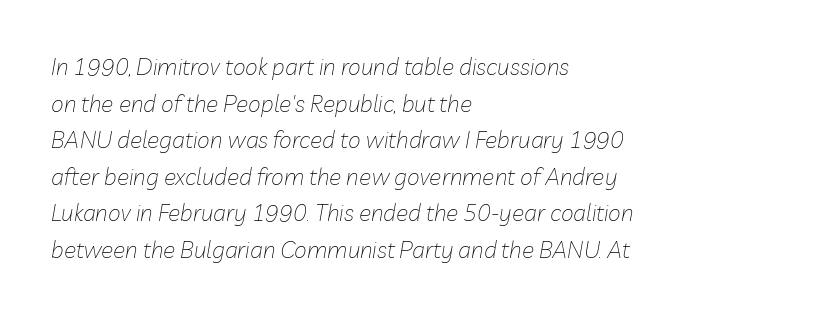
{"italic": "yes", "lean": "right", "slant_degrees": 10, "bold": "no", "underline": "no", "align": "left", "line_spacing": "normal", "line_spacing_ratio": 1.59, "letter_spacing": "normal", "letter_spacing_em": 0.0, "glyph_px": 23}
